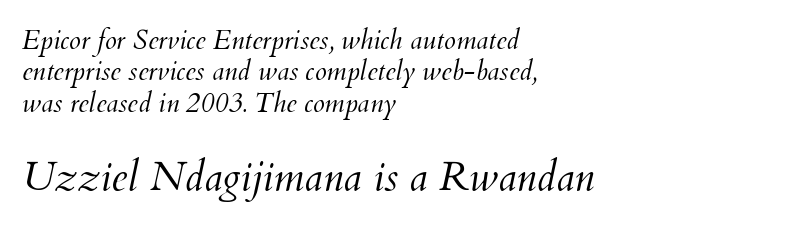
Note the varied advance widths — an 'i' is clearly narrower than an 'm'. Which margin do the lines hug? The left one — the right edge is uneven. Typesetter's note — lower block bumped up in size, upper block left smaller. Quick note: underline off.
